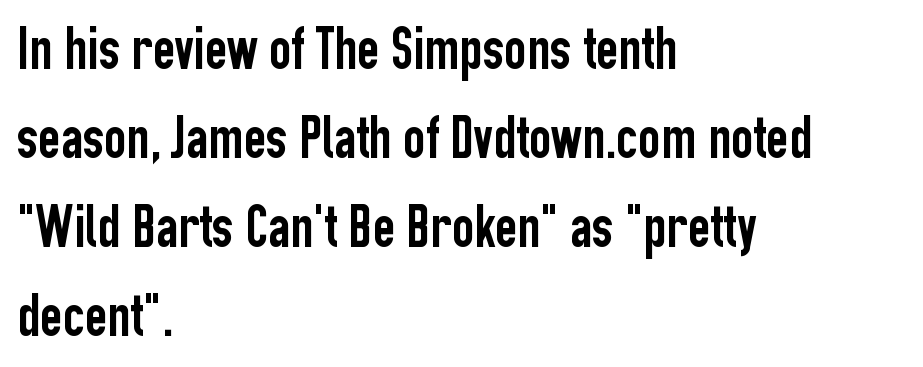
Q: Is the text italic (slanted)? A: No, it is upright.
Q: Is the typeface a serif or a sans-serif typeface? A: Sans-serif.
Q: Is the text underlined? A: No.
Q: How is the paragraph aligned? A: Left-aligned.
Q: Is the spacing between letters normal or unusually wide? A: Normal.
Q: Is the spacing between lines tight, normal or loose? A: Normal.
Q: Width (condensed, normal, or wide)? A: Condensed.
Q: Stroke contrast? A: Low.
Q: x-height? A: Medium.
Q: Monospaced? A: No.
